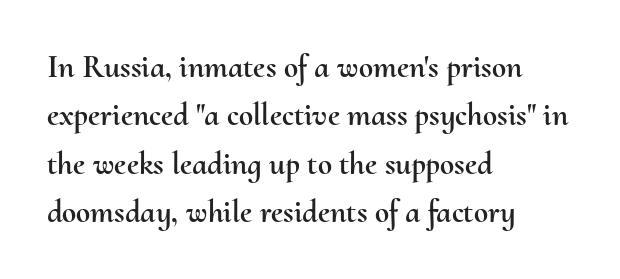
Lines of text with bare space underneath. Typeset ragged right — the left edge is the straight one. These lines were composed using upright roman letters. Do the characters align in a grid? No, the font is proportional. What's the leading like? Ordinary, nothing unusual. Words appear dense and cohesive because spacing is normal.
